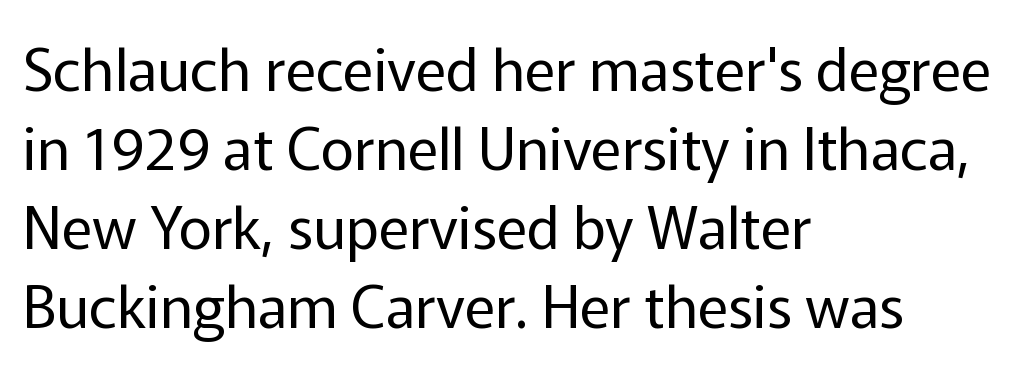
{"serif": "no", "italic": "no", "bold": "no", "weight": "regular", "width": "normal", "stroke_contrast": "low", "x_height": "medium", "monospaced": "no", "underline": "no", "align": "left", "line_spacing": "normal", "line_spacing_ratio": 1.36, "letter_spacing": "normal", "letter_spacing_em": 0.0, "glyph_px": 58}
